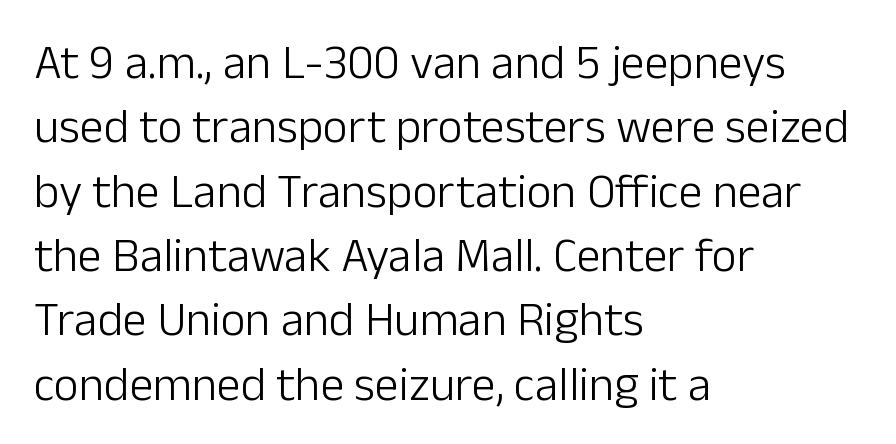
{"serif": "no", "italic": "no", "bold": "no", "weight": "light", "width": "normal", "stroke_contrast": "low", "x_height": "medium", "monospaced": "no", "underline": "no", "align": "left", "line_spacing": "normal", "line_spacing_ratio": 1.34, "letter_spacing": "normal", "letter_spacing_em": 0.0, "glyph_px": 48}
